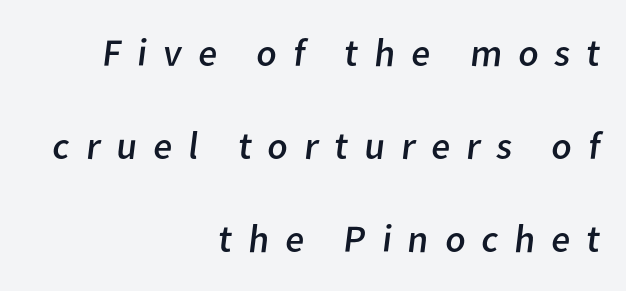
{"serif": "no", "bold": "no", "weight": "regular", "width": "normal", "stroke_contrast": "low", "x_height": "medium", "monospaced": "no", "underline": "no", "align": "right", "line_spacing": "loose", "line_spacing_ratio": 2.39, "letter_spacing": "wide", "letter_spacing_em": 0.41, "glyph_px": 39}
